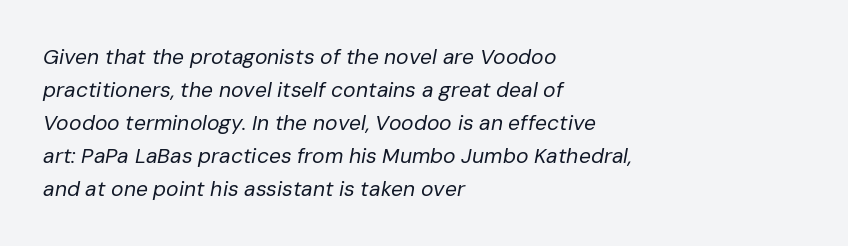
Baseline-to-baseline distance is the conventional proportion of letter height. The horizontal fit of the characters is conventional and even. Each row of text sits above clean, open space. The rendering anchors every line to the left-hand side.
